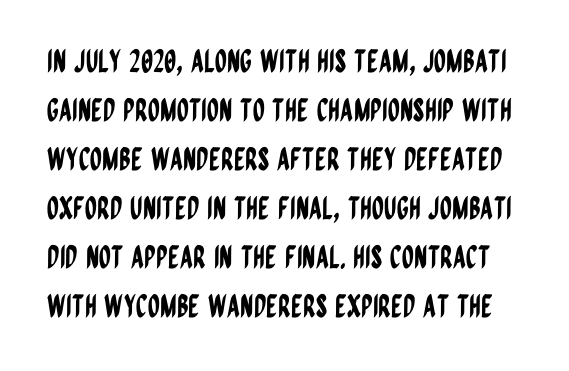
Q: Is the text italic (slanted)? A: No, it is upright.
Q: Is the typeface a serif or a sans-serif typeface? A: Sans-serif.
Q: Is the text underlined? A: No.
Q: Is the spacing between letters normal or unusually wide? A: Normal.
Q: Is the spacing between lines tight, normal or loose? A: Normal.
Q: Width (condensed, normal, or wide)? A: Condensed.
Q: Stroke contrast? A: Low.
Q: x-height? A: Large.
Q: Monospaced? A: No.
